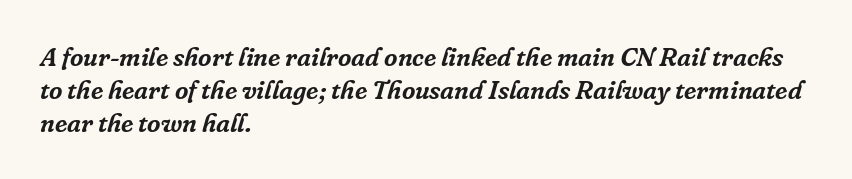
Q: Is the text italic (slanted)? A: Yes, it leans right by about 16 degrees.
Q: Is the text underlined? A: No.
Q: How is the paragraph aligned? A: Left-aligned.
Q: Is the spacing between letters normal or unusually wide? A: Normal.
Q: Is the spacing between lines tight, normal or loose? A: Normal.
